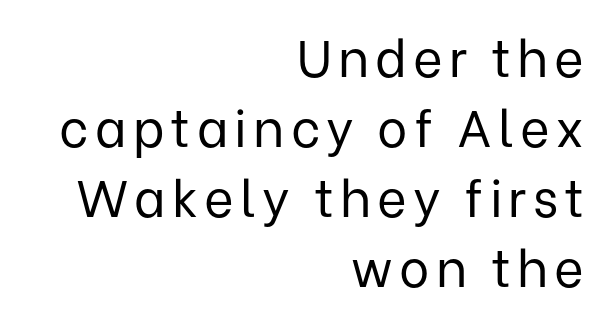
If you drew a line through each stem, it would be perfectly vertical. Stroke terminals: plain, sans-serif. Horizontal bands of white between lines are of average thickness. Check under the words: just untouched page. Which margin do the lines hug? The right one — the left edge is uneven. Here the designer chose a conventional face with non-uniform glyph widths.
